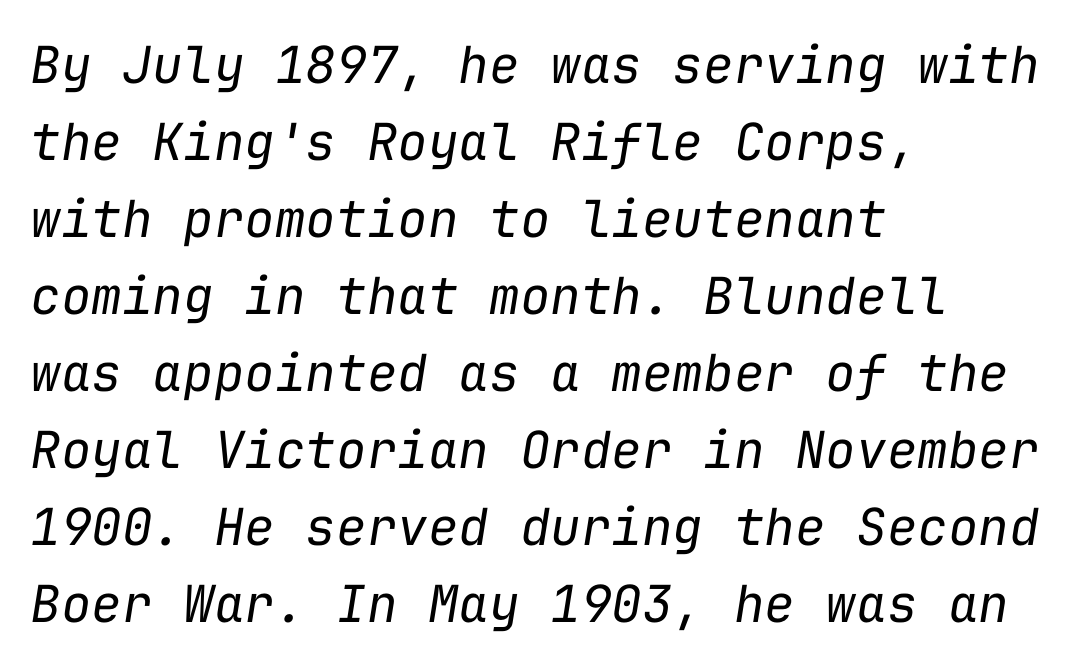
{"italic": "yes", "lean": "right", "slant_degrees": 9, "bold": "no", "weight": "regular", "width": "normal", "stroke_contrast": "low", "x_height": "medium", "monospaced": "yes", "underline": "no", "align": "left", "line_spacing": "normal", "line_spacing_ratio": 1.51, "letter_spacing": "normal", "letter_spacing_em": 0.0, "glyph_px": 51}
